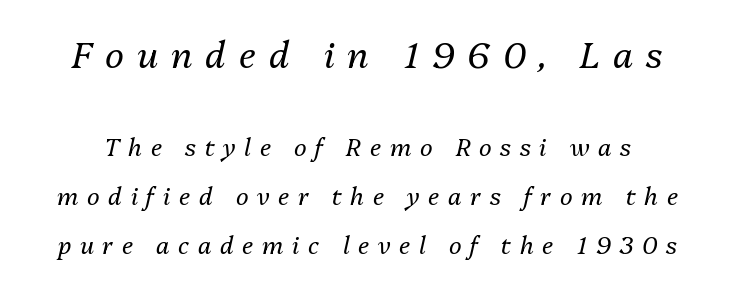
The image shows 36 px regular-weight type, italic (leaning right); set loose line spacing (2.04x), unusually wide letter spacing (+0.36 em), not underlined; the first (top) block is 1.5x larger; medium stroke contrast and a medium x-height.
